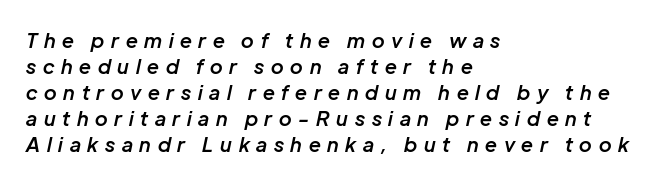
{"italic": "yes", "lean": "right", "slant_degrees": 12, "bold": "semi", "underline": "no", "align": "left", "line_spacing": "normal", "line_spacing_ratio": 1.3, "letter_spacing": "wide", "letter_spacing_em": 0.34, "glyph_px": 20}
